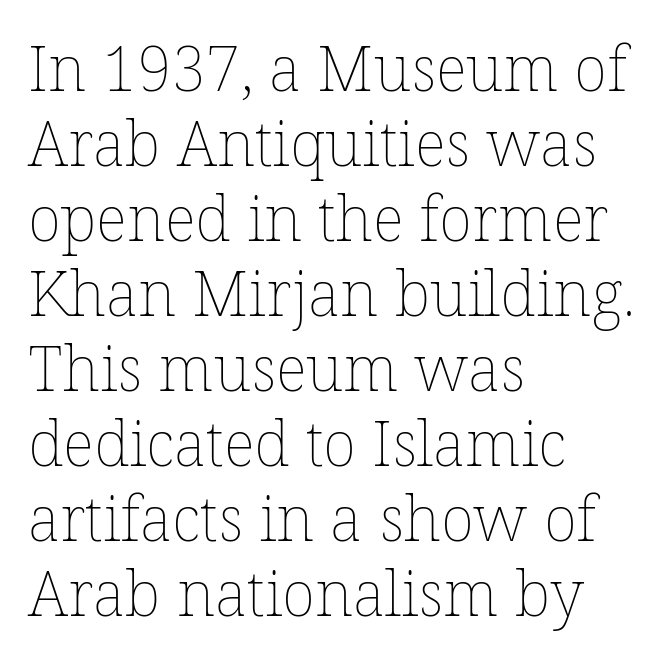
{"italic": "no", "bold": "no", "weight": "thin", "width": "normal", "stroke_contrast": "low", "x_height": "medium", "monospaced": "no", "underline": "no", "align": "left", "line_spacing_ratio": 1.21, "letter_spacing": "normal", "letter_spacing_em": 0.0, "glyph_px": 62}
